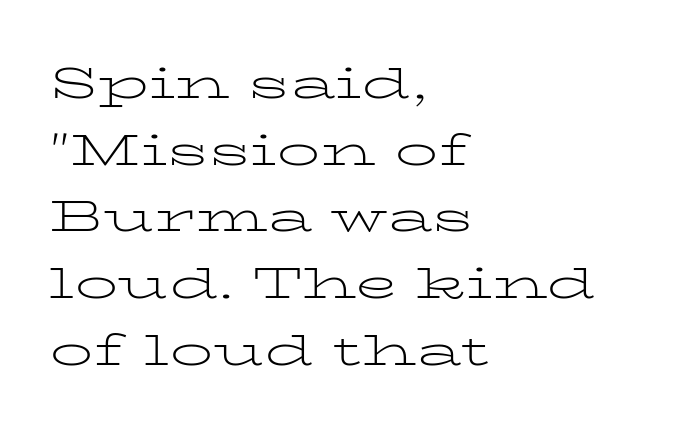
The image shows 43 px light, wide serif type, upright; set left-aligned, normal line spacing (1.55x), normal letter spacing, not underlined; low stroke contrast and a medium x-height.
